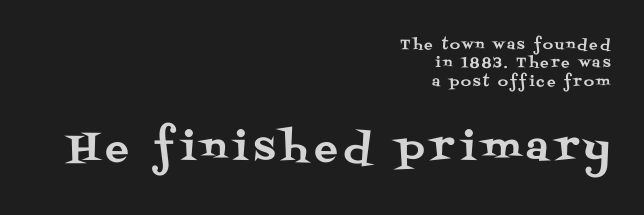
The image shows 39 px serif type, upright; set right-aligned, normal line spacing (1.31x), not underlined; the second (bottom) block is 2.79x larger; medium stroke contrast and a large x-height.
